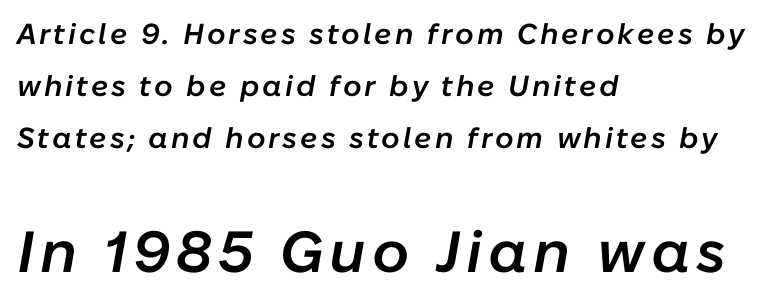
The letters advance in unequal steps, a hallmark of proportional type. Does the bottom block carry the larger type? Yes, it does. Quick note: italic. These lines carry some extra weight — a demibold, not a full bold.
